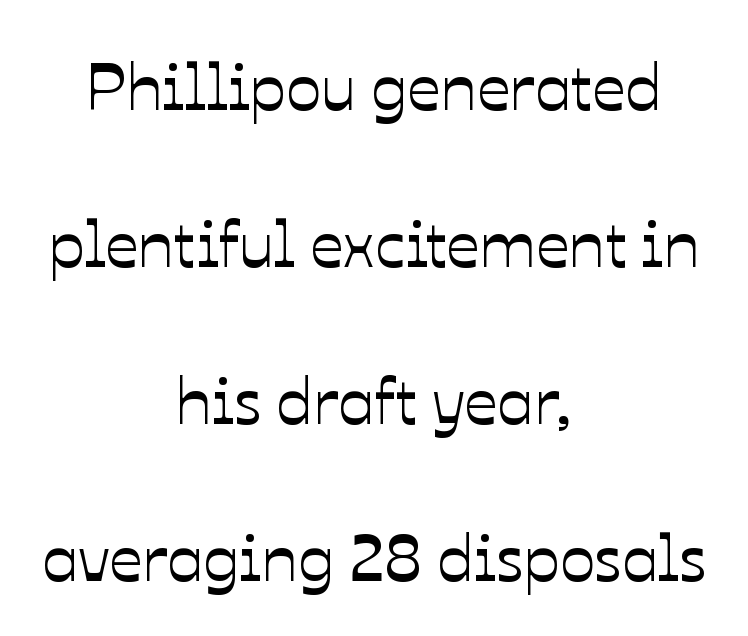
The image shows 66 px text type, upright; set centered, loose line spacing (2.38x), normal letter spacing, not underlined; low stroke contrast and a medium x-height.
